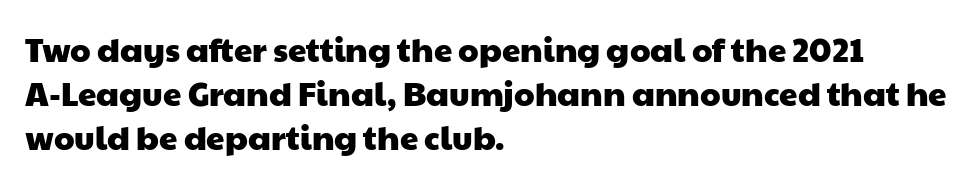
The image shows 33 px wide sans-serif type; set left-aligned, normal line spacing (1.34x), normal letter spacing, not underlined; low stroke contrast and a medium x-height.
